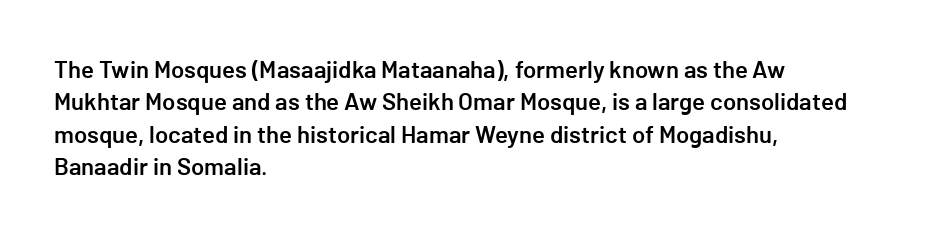
Does the leading feel generous? No, just average. Words float on clear page, feet unadorned. These lines carry some extra weight — a demibold, not a full bold. A classic flush-left, rag-right setting is used for this passage. The letters sit at their default tracking, neither squeezed nor spread.
